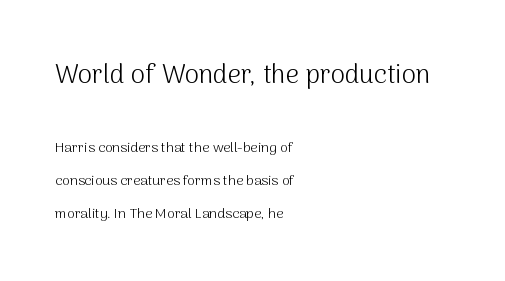
These two chunks differ in scale, with the top chunk taking the larger measure. Just letters on the line, the space beneath them empty. All the whitespace from short lines collects on the right. Nothing unusual about the tracking: characters are spaced as the font intends.
